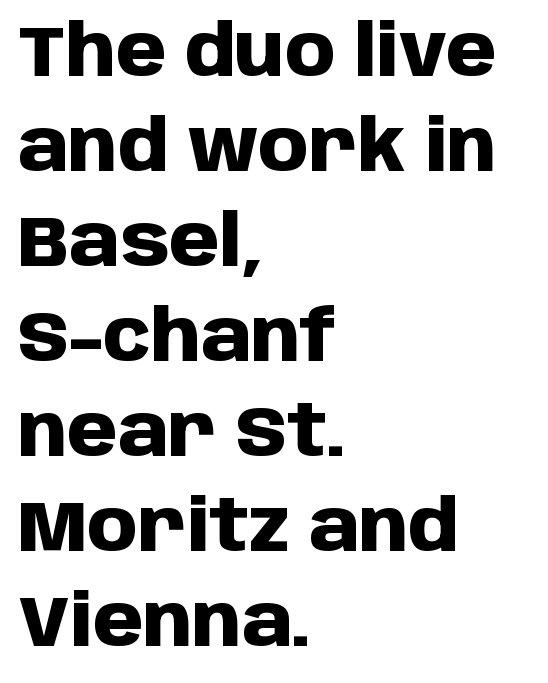
The image shows 72 px heavy sans-serif type, upright; set left-aligned, normal line spacing (1.32x), normal letter spacing, not underlined; low stroke contrast and a large x-height.
